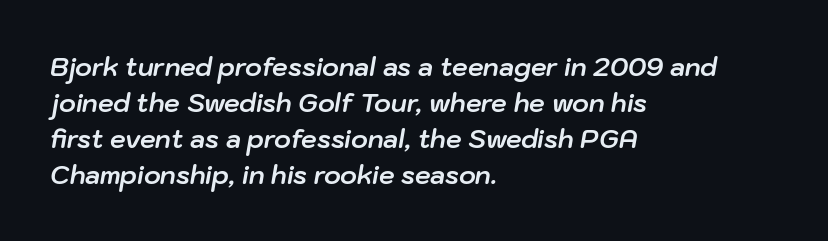
The image shows 25 px bold type, italic (leaning right); set left-aligned, normal line spacing (1.44x), normal letter spacing, not underlined.
